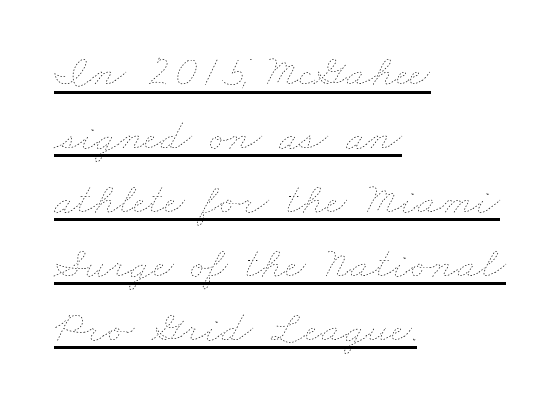
Is the block centered? No — it sits flush against the left margin. Interline gaps are of average width in this sample. Nothing unusual about the tracking: characters are spaced as the font intends. These lines are rendered in a variable-pitch font. Bold? No — there's no thickening of the strokes. Does a line run under the words? Yes, clearly.
